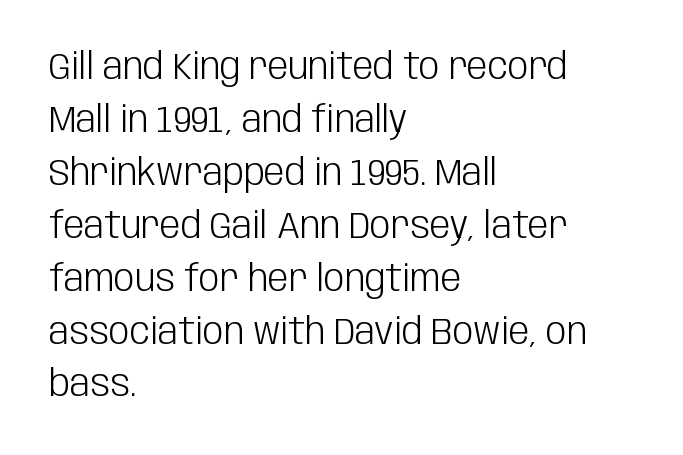
{"serif": "no", "italic": "no", "bold": "no", "weight": "light", "width": "condensed", "stroke_contrast": "low", "x_height": "large", "monospaced": "no", "underline": "no", "align": "left", "line_spacing": "normal", "line_spacing_ratio": 1.43, "letter_spacing": "normal", "letter_spacing_em": 0.0, "glyph_px": 37}
